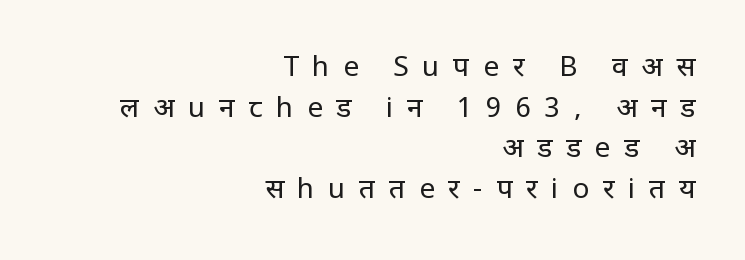
Q: Is the text bold? A: No.
Q: Is the text italic (slanted)? A: No, it is upright.
Q: Is the typeface a serif or a sans-serif typeface? A: Sans-serif.
Q: Is the text underlined? A: No.
Q: How is the paragraph aligned? A: Right-aligned.
Q: Is the spacing between letters normal or unusually wide? A: Unusually wide.
Q: Is the spacing between lines tight, normal or loose? A: Normal.
Q: Width (condensed, normal, or wide)? A: Condensed.
Q: Stroke contrast? A: Low.
Q: x-height? A: Large.
Q: Monospaced? A: No.
